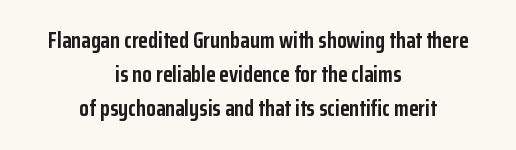
Q: Is the text bold? A: Yes.
Q: Is the text italic (slanted)? A: No, it is upright.
Q: Is the text underlined? A: No.
Q: How is the paragraph aligned? A: Centered.
Q: Is the spacing between letters normal or unusually wide? A: Normal.
Q: Is the spacing between lines tight, normal or loose? A: Normal.
